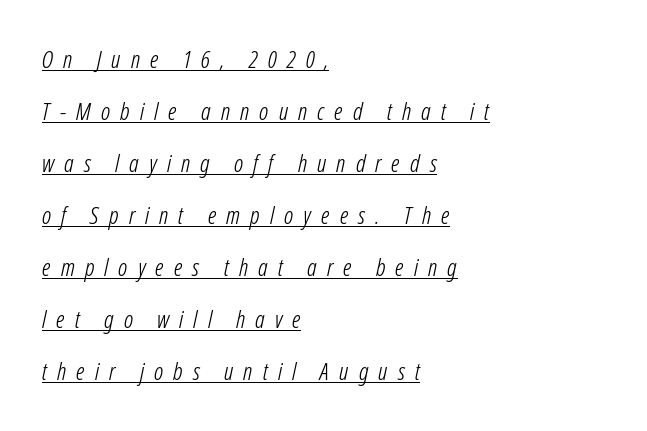
{"italic": "yes", "lean": "right", "slant_degrees": 12, "bold": "no", "underline": "yes", "align": "left", "line_spacing": "loose", "line_spacing_ratio": 2.17, "letter_spacing": "wide", "letter_spacing_em": 0.42, "glyph_px": 24}
